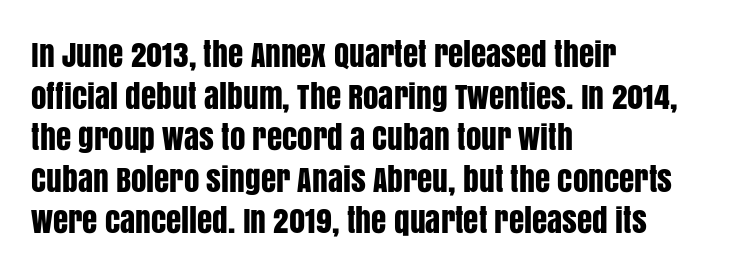
Grotesque or geometric, the face here clearly has no serifs. The space directly below the letters is spotless. All the whitespace from short lines collects on the right. The lettering holds an erect, upright posture throughout. You could call the tracking neutral — neither tight nor loose.
